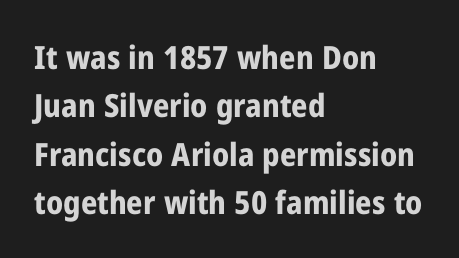
The image shows 32 px bold, condensed sans-serif type, upright; set left-aligned, normal line spacing (1.51x), normal letter spacing, not underlined; low stroke contrast and a medium x-height.
